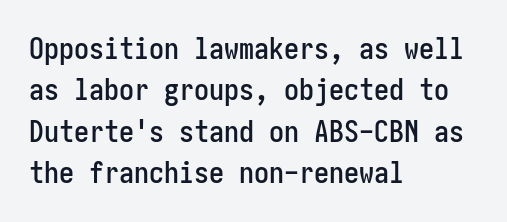
Q: Is the text italic (slanted)? A: No, it is upright.
Q: Is the typeface a serif or a sans-serif typeface? A: Sans-serif.
Q: Is the text underlined? A: No.
Q: How is the paragraph aligned? A: Left-aligned.
Q: Is the spacing between letters normal or unusually wide? A: Normal.
Q: Is the spacing between lines tight, normal or loose? A: Normal.
Q: Width (condensed, normal, or wide)? A: Condensed.
Q: Stroke contrast? A: Low.
Q: x-height? A: Medium.
